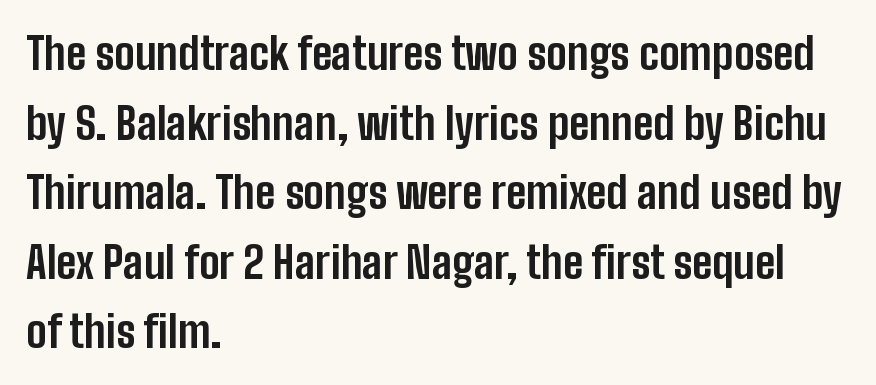
{"serif": "no", "italic": "no", "bold": "yes", "weight": "bold", "width": "condensed", "stroke_contrast": "low", "x_height": "medium", "monospaced": "no", "underline": "no", "align": "left", "line_spacing": "normal", "line_spacing_ratio": 1.58, "letter_spacing": "normal", "letter_spacing_em": 0.0, "glyph_px": 44}
